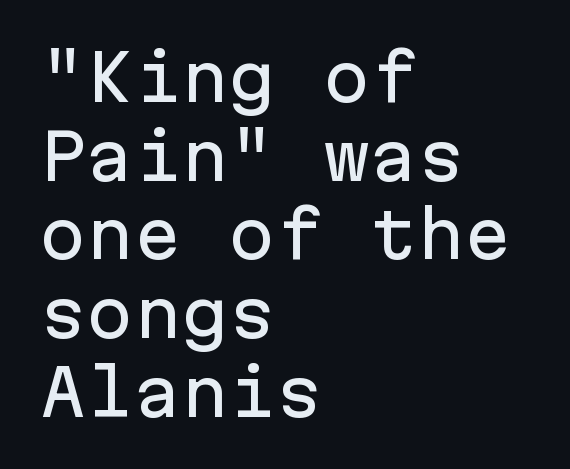
Q: Is the text italic (slanted)? A: No, it is upright.
Q: Is the typeface a serif or a sans-serif typeface? A: Sans-serif.
Q: Is the text underlined? A: No.
Q: How is the paragraph aligned? A: Left-aligned.
Q: Is the spacing between letters normal or unusually wide? A: Normal.
Q: Is the spacing between lines tight, normal or loose? A: Normal.
Q: Width (condensed, normal, or wide)? A: Normal.
Q: Stroke contrast? A: Low.
Q: x-height? A: Medium.
Q: Monospaced? A: Yes.
